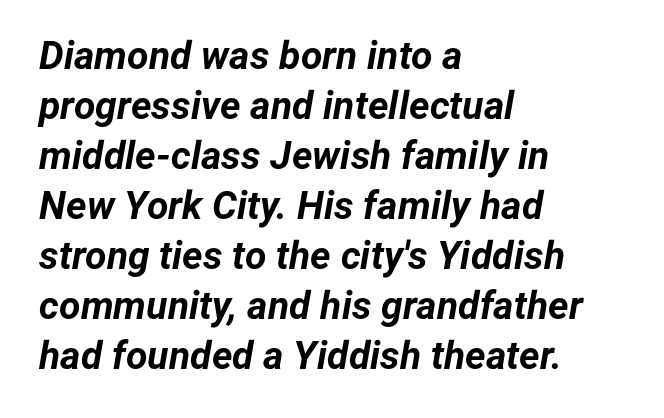
Q: Is the text bold? A: Yes.
Q: Is the text italic (slanted)? A: Yes, it leans right by about 12 degrees.
Q: Is the text underlined? A: No.
Q: How is the paragraph aligned? A: Left-aligned.
Q: Is the spacing between letters normal or unusually wide? A: Normal.
Q: Is the spacing between lines tight, normal or loose? A: Normal.
Q: Width (condensed, normal, or wide)? A: Normal.
Q: Stroke contrast? A: Low.
Q: x-height? A: Medium.
Q: Monospaced? A: No.
